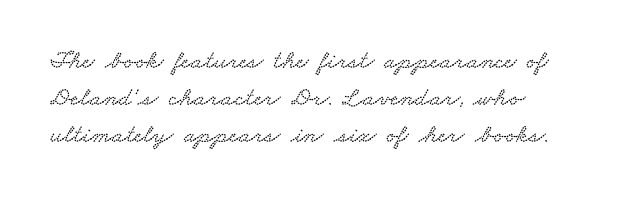
The image shows 26 px text type; set left-aligned, normal line spacing (1.43x), normal letter spacing, not underlined.
